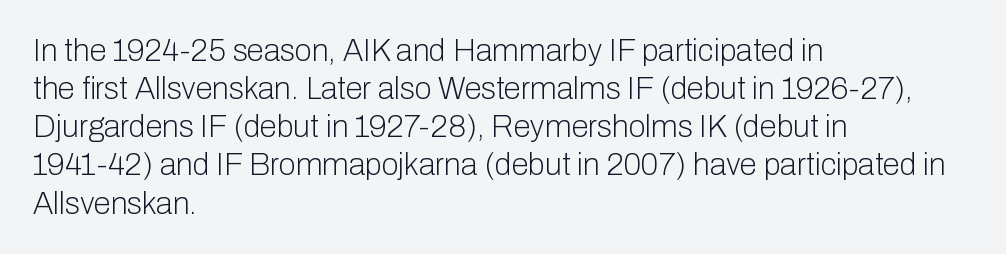
{"serif": "no", "italic": "no", "bold": "no", "weight": "light", "width": "normal", "stroke_contrast": "low", "x_height": "medium", "monospaced": "no", "underline": "no", "align": "left", "line_spacing_ratio": 1.23, "letter_spacing": "normal", "letter_spacing_em": 0.0, "glyph_px": 31}
